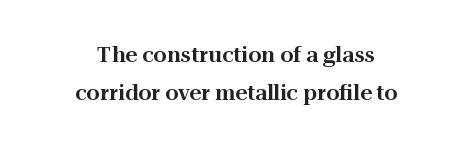
Q: Is the text italic (slanted)? A: No, it is upright.
Q: Is the text underlined? A: No.
Q: How is the paragraph aligned? A: Centered.
Q: Is the spacing between letters normal or unusually wide? A: Normal.
